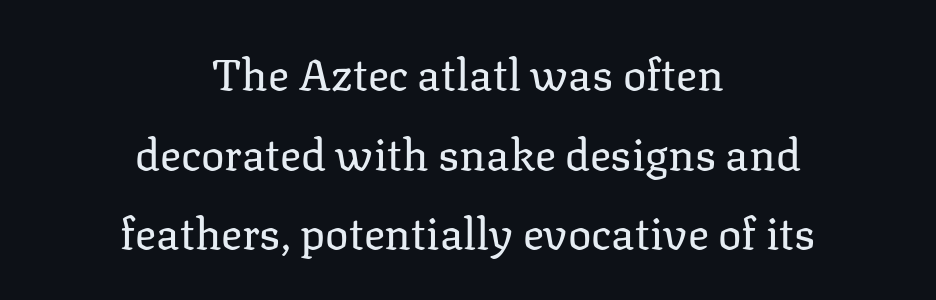
{"serif": "yes", "italic": "no", "bold": "no", "weight": "regular", "width": "normal", "stroke_contrast": "low", "x_height": "medium", "monospaced": "no", "underline": "no", "align": "center", "line_spacing_ratio": 1.81, "letter_spacing": "normal", "letter_spacing_em": 0.0, "glyph_px": 44}
